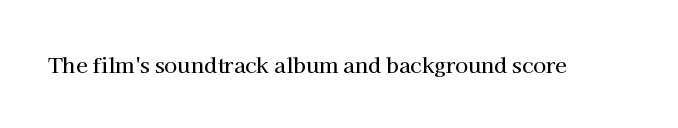
{"italic": "no", "underline": "no", "letter_spacing": "normal", "letter_spacing_em": 0.0, "glyph_px": 21}
